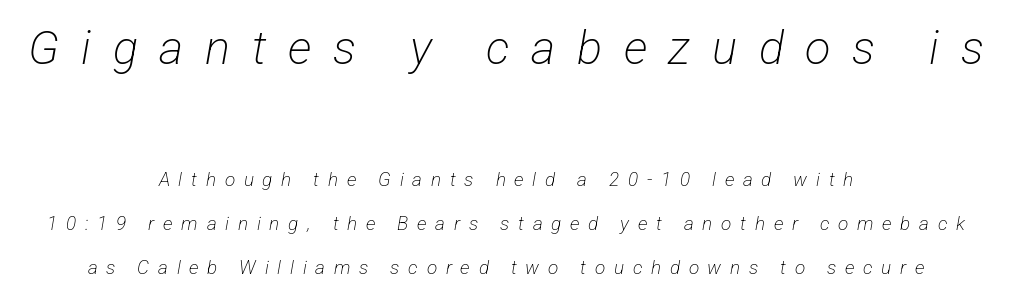
Nope, no serifs anywhere on these letters. Notice the wide empty band between every row — that's loose leading. A typesetter would call this proportional, since set widths differ per character. Both edges are ragged and mirror each other, which tells us the setting is centered. Just letters on the line, the space beneath them empty.
